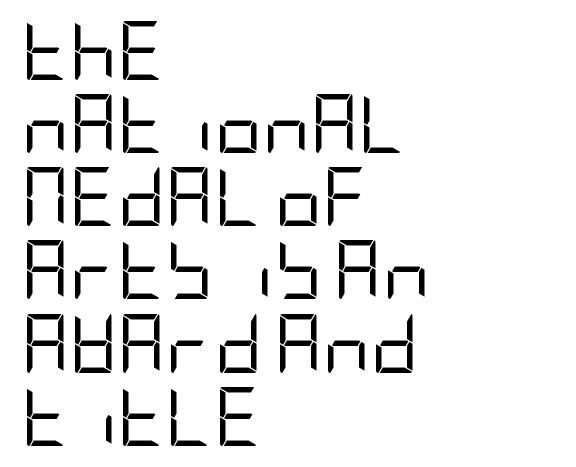
{"serif": "no", "italic": "no", "bold": "no", "weight": "regular", "width": "condensed", "stroke_contrast": "low", "x_height": "large", "underline": "no", "align": "left", "line_spacing_ratio": 1.24, "letter_spacing": "normal", "letter_spacing_em": 0.0, "glyph_px": 59}
